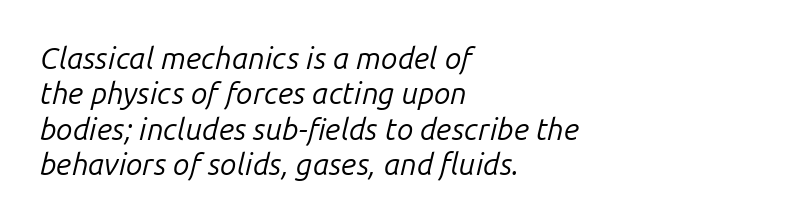
The image shows 30 px regular-weight type, italic (leaning right); set left-aligned, line spacing 1.18x, normal letter spacing, not underlined; low stroke contrast and a medium x-height.
